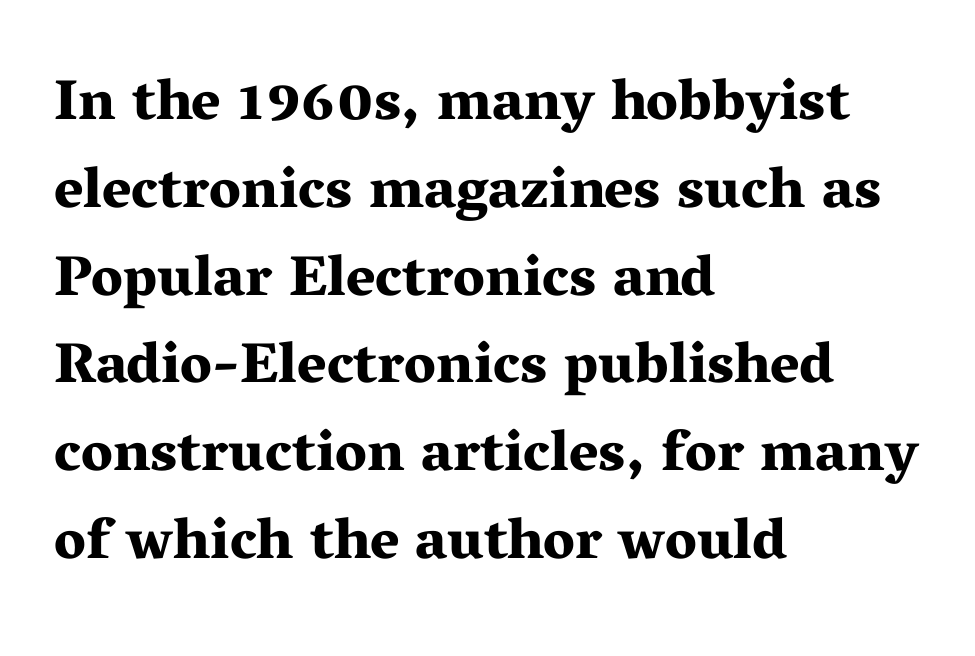
{"serif": "yes", "italic": "no", "bold": "yes", "weight": "bold", "width": "wide", "stroke_contrast": "medium", "x_height": "medium", "monospaced": "no", "underline": "no", "align": "left", "line_spacing": "normal", "line_spacing_ratio": 1.54, "letter_spacing": "normal", "letter_spacing_em": 0.0, "glyph_px": 57}
